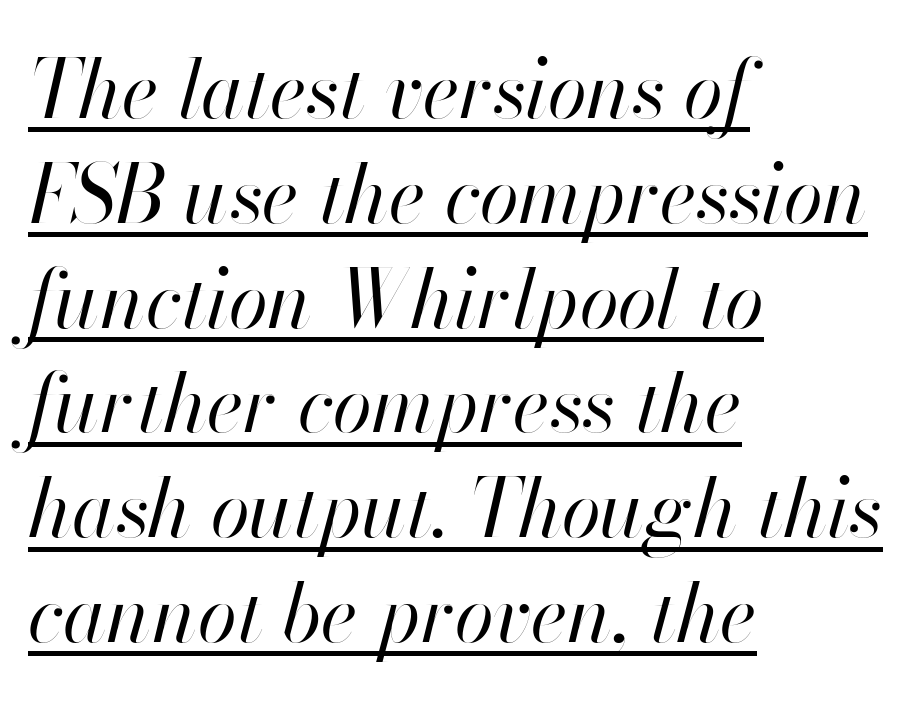
The image shows 80 px regular-weight type, italic (leaning right); set left-aligned, normal line spacing (1.31x), normal letter spacing, underlined; high stroke contrast and a small x-height.
